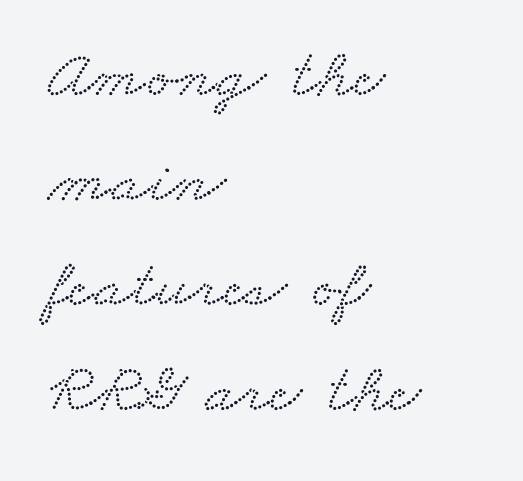
This sample uses a serif face. A typesetter would call this zero additional tracking. The rendering uses natural spacing where letterforms have individual widths. Anything drawn beneath the words? Only blank space.
